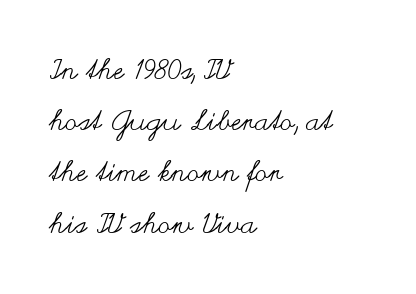
Q: Is the text bold? A: No.
Q: Is the text italic (slanted)? A: Yes.
Q: Is the text underlined? A: No.
Q: How is the paragraph aligned? A: Left-aligned.
Q: Is the spacing between letters normal or unusually wide? A: Normal.
Q: Width (condensed, normal, or wide)? A: Wide.
Q: Stroke contrast? A: Medium.
Q: x-height? A: Small.
Q: Monospaced? A: No.
